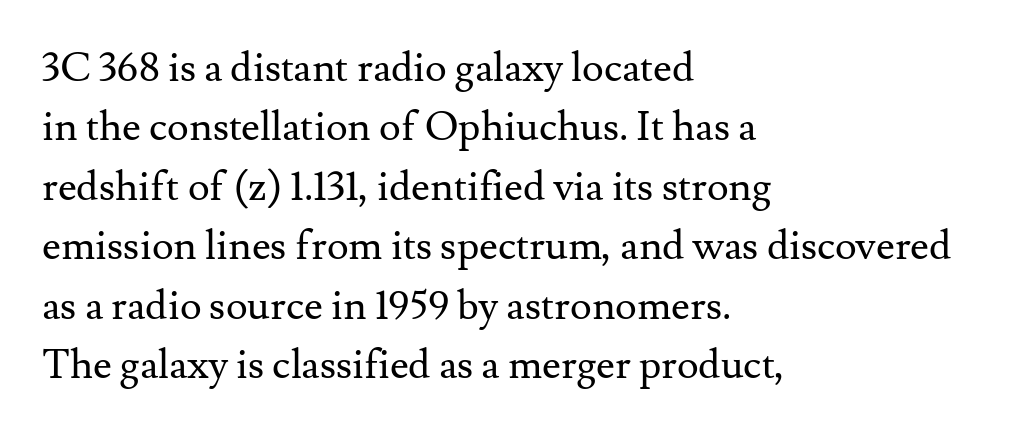
Q: Is the text bold? A: No.
Q: Is the text italic (slanted)? A: No, it is upright.
Q: Is the typeface a serif or a sans-serif typeface? A: Serif.
Q: Is the text underlined? A: No.
Q: How is the paragraph aligned? A: Left-aligned.
Q: Is the spacing between letters normal or unusually wide? A: Normal.
Q: Is the spacing between lines tight, normal or loose? A: Normal.
Q: Width (condensed, normal, or wide)? A: Normal.
Q: Stroke contrast? A: Medium.
Q: x-height? A: Small.
Q: Monospaced? A: No.
